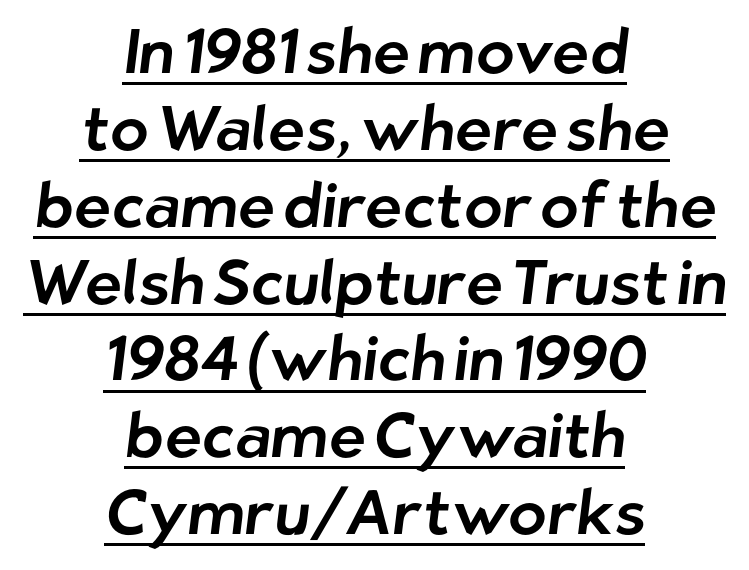
{"serif": "no", "width": "normal", "stroke_contrast": "low", "x_height": "medium", "monospaced": "no", "underline": "yes", "align": "center", "line_spacing_ratio": 1.22, "letter_spacing": "normal", "letter_spacing_em": 0.0, "glyph_px": 63}
